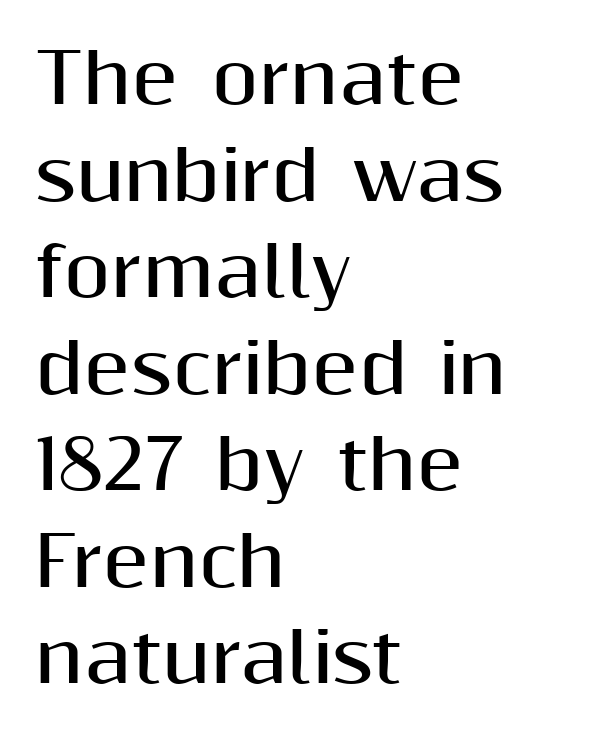
The image shows 68 px bold sans-serif type, upright; set left-aligned, normal line spacing (1.42x), normal letter spacing, not underlined; medium stroke contrast and a medium x-height.
